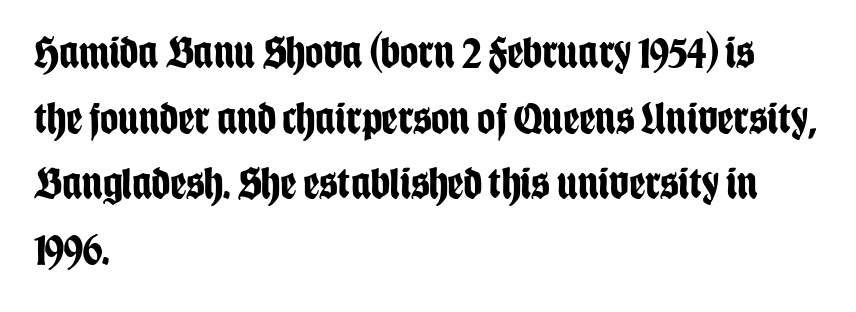
The image shows 45 px bold, condensed sans-serif type, upright; set left-aligned, normal line spacing (1.46x), normal letter spacing, not underlined; low stroke contrast and a large x-height.
